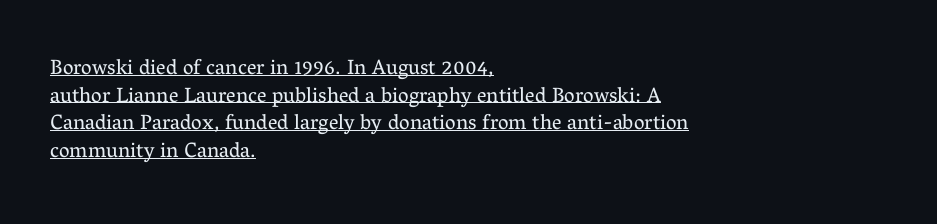
{"italic": "no", "bold": "no", "underline": "yes", "align": "left", "line_spacing": "normal", "line_spacing_ratio": 1.32, "letter_spacing": "normal", "letter_spacing_em": 0.0, "glyph_px": 21}
